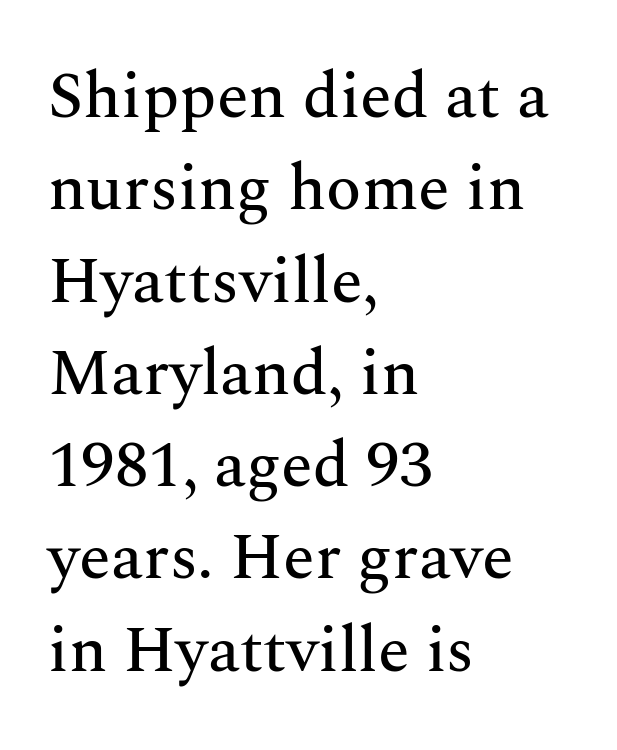
These lines keep a tight, regular rhythm from letter to letter. Note the varied advance widths — an 'i' is clearly narrower than an 'm'. Leading: standard. Descender tails drop into unmarked territory. The compositor pushed each line to the left boundary.
